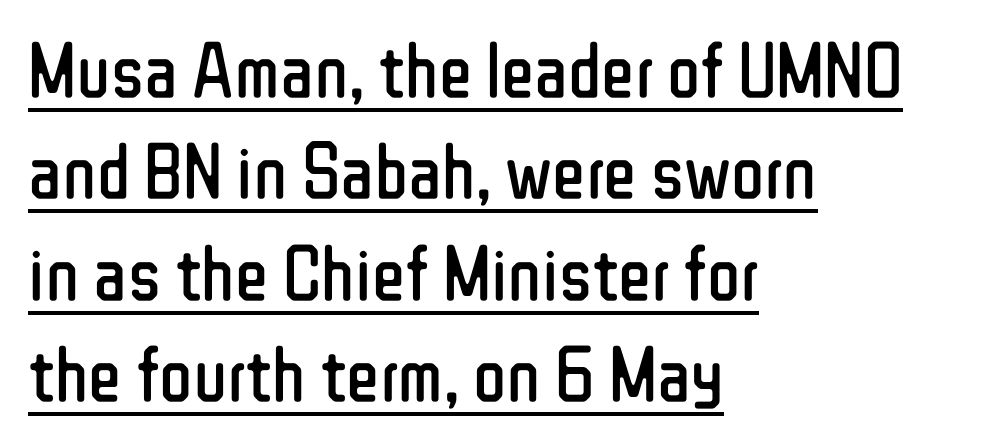
Horizontally, the lines are justified to the leading edge only. Words appear dense and cohesive because spacing is normal. Is the stroke heavy? The answer is a plain regular-or-lighter. To sum up the face: it is a sans, with no serifs. This block has exactly the height ordinary leading produces.
